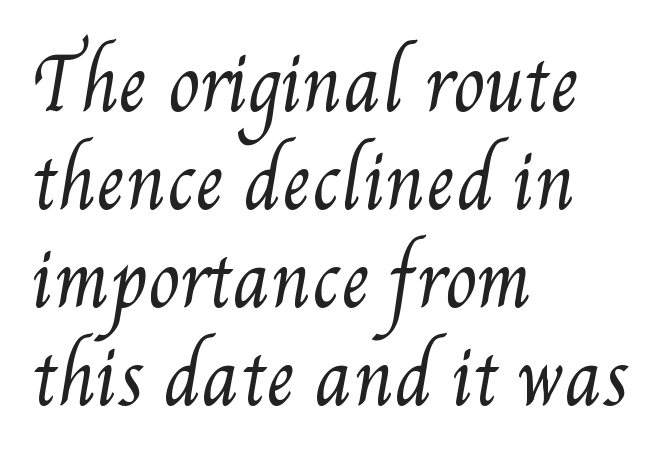
Do the characters align in a grid? No, the font is proportional. This rendering features lettering with no underline. Spacing between characters is what you'd get straight out of the box. The strokes are not fattened; the text isn't bold. Short and long lines alike share a common starting point at left. Regular leading.
